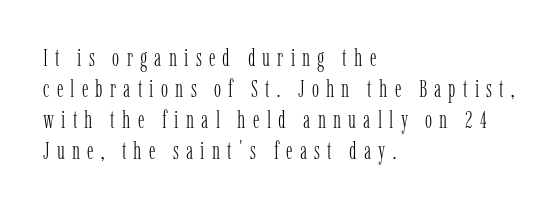
The words here are not underlined. One glance says typical: line gaps are just what's usual. The lettering stays uniformly vertical, giving the passage a roman look. Weight class: somewhere from thin through regular.
